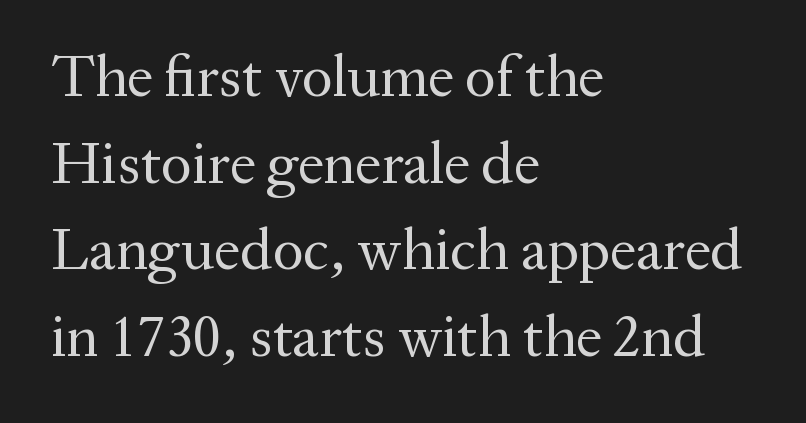
The image shows 59 px regular-weight serif type, upright; set left-aligned, normal line spacing (1.47x), normal letter spacing, not underlined; medium stroke contrast and a medium x-height.
